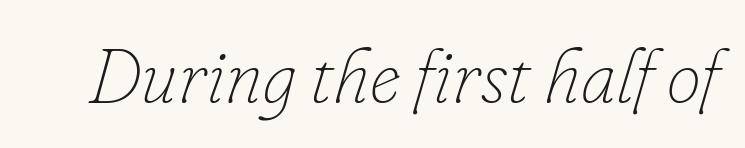
The image shows 77 px thin type, italic (leaning right); set normal letter spacing, not underlined; low stroke contrast and a small x-height.
